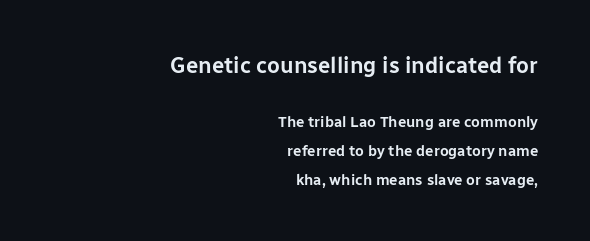
{"italic": "no", "underline": "no", "align": "right", "line_spacing": "loose", "line_spacing_ratio": 1.93, "letter_spacing": "normal", "letter_spacing_em": 0.0, "larger_block": "first", "size_ratio": 1.47, "glyph_px": 22}
